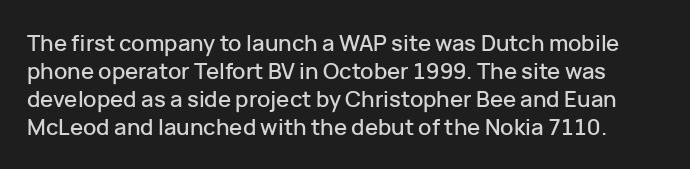
The image shows 22 px text type, upright; set normal line spacing (1.27x), normal letter spacing, not underlined.
